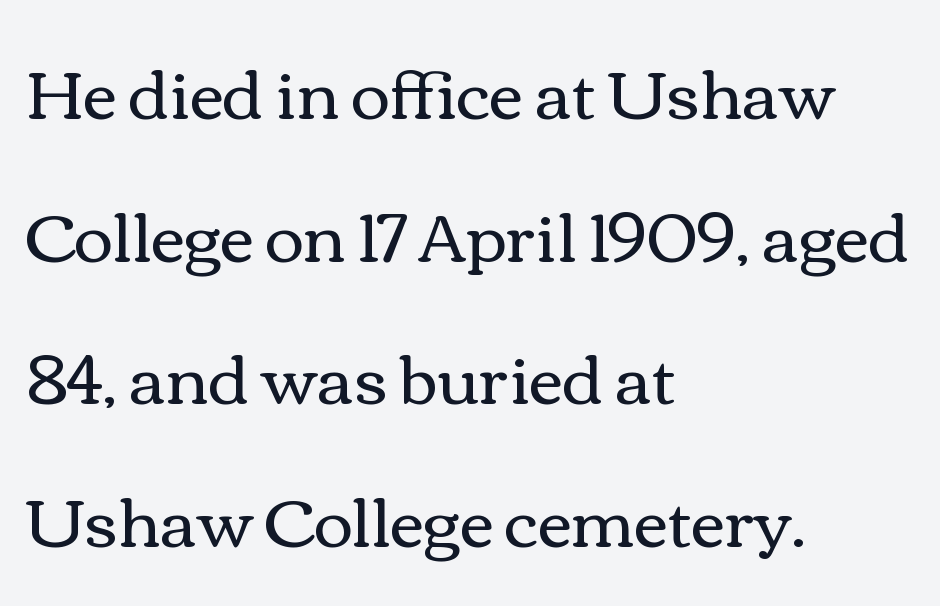
Q: Is the text bold? A: No.
Q: Is the text italic (slanted)? A: No, it is upright.
Q: Is the text underlined? A: No.
Q: How is the paragraph aligned? A: Left-aligned.
Q: Is the spacing between letters normal or unusually wide? A: Normal.
Q: Is the spacing between lines tight, normal or loose? A: Loose.
Q: Width (condensed, normal, or wide)? A: Wide.
Q: Stroke contrast? A: Medium.
Q: x-height? A: Medium.
Q: Monospaced? A: No.
